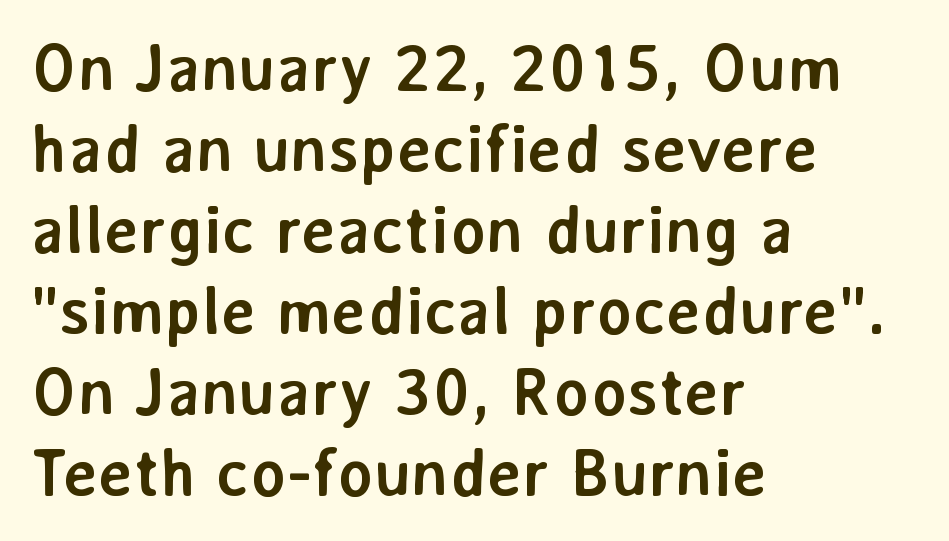
The image shows 67 px semibold sans-serif type, upright; set left-aligned, line spacing 1.21x, normal letter spacing, not underlined; low stroke contrast and a medium x-height.
